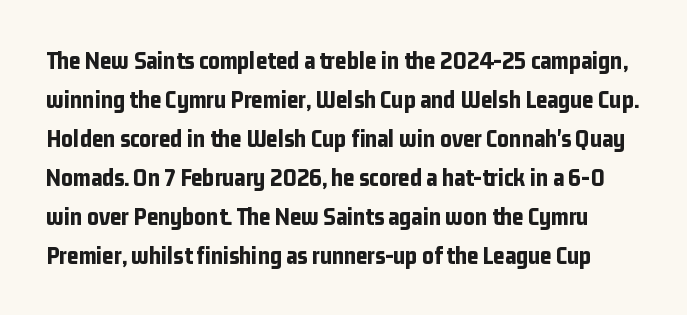
Q: Is the text bold? A: Yes.
Q: Is the text italic (slanted)? A: No, it is upright.
Q: Is the text underlined? A: No.
Q: Is the spacing between letters normal or unusually wide? A: Normal.
Q: Is the spacing between lines tight, normal or loose? A: Normal.
